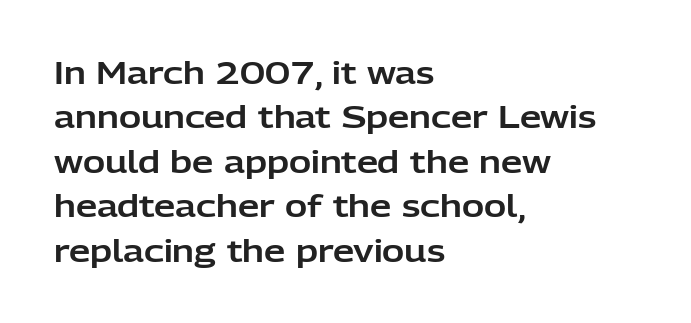
{"serif": "no", "italic": "no", "width": "normal", "stroke_contrast": "low", "x_height": "medium", "monospaced": "no", "underline": "no", "align": "left", "line_spacing": "normal", "line_spacing_ratio": 1.48, "letter_spacing": "normal", "letter_spacing_em": 0.0, "glyph_px": 30}
